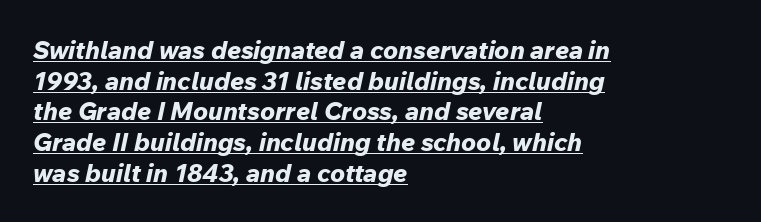
The image shows 25 px bold type, italic (leaning right); set left-aligned, line spacing 1.23x, normal letter spacing, underlined.
